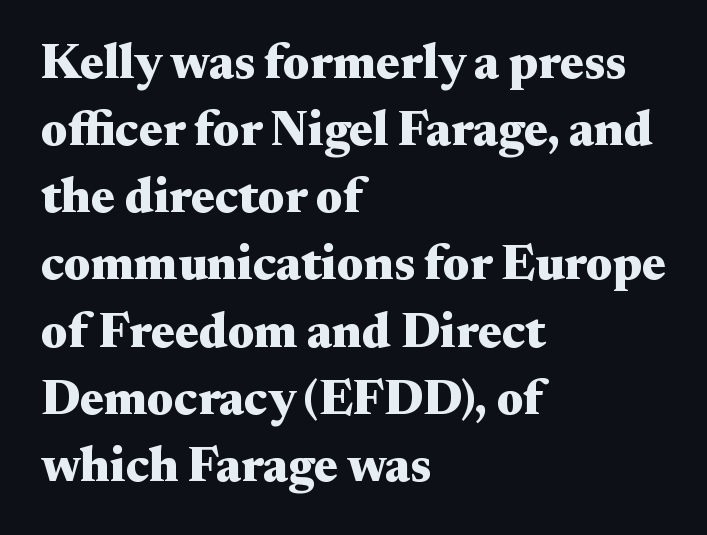
Q: Is the text bold? A: Yes.
Q: Is the text italic (slanted)? A: No, it is upright.
Q: Is the typeface a serif or a sans-serif typeface? A: Serif.
Q: Is the text underlined? A: No.
Q: How is the paragraph aligned? A: Left-aligned.
Q: Is the spacing between letters normal or unusually wide? A: Normal.
Q: Is the spacing between lines tight, normal or loose? A: Normal.
Q: Width (condensed, normal, or wide)? A: Wide.
Q: Stroke contrast? A: Medium.
Q: x-height? A: Small.
Q: Monospaced? A: No.
